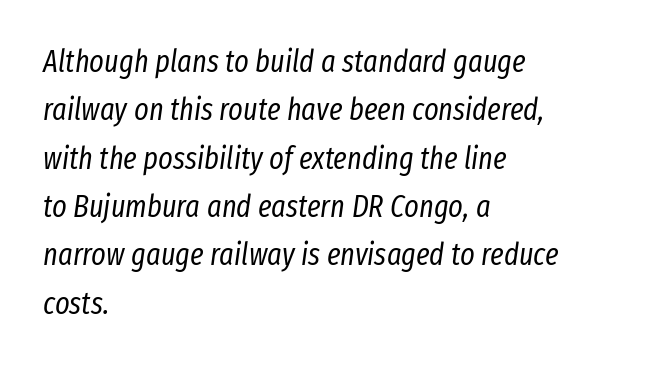
{"italic": "yes", "lean": "right", "slant_degrees": 8, "bold": "no", "weight": "regular", "width": "condensed", "stroke_contrast": "low", "x_height": "medium", "monospaced": "no", "underline": "no", "align": "left", "line_spacing": "normal", "line_spacing_ratio": 1.56, "letter_spacing": "normal", "letter_spacing_em": 0.0, "glyph_px": 31}
